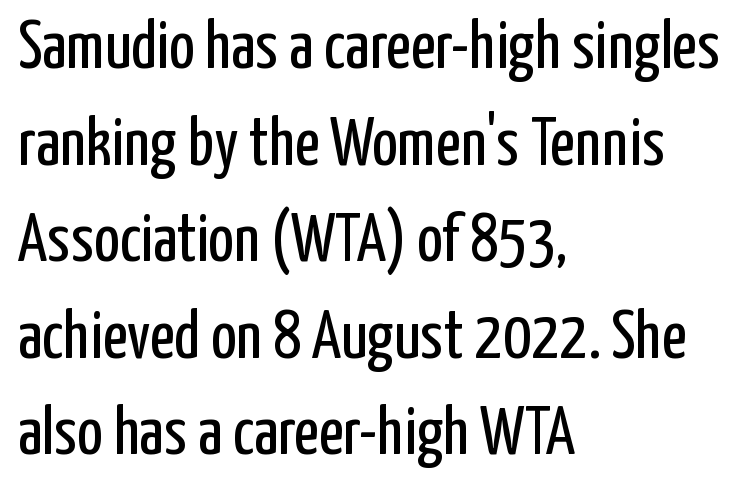
The image shows 68 px regular-weight, condensed sans-serif type, upright; set left-aligned, normal line spacing (1.42x), normal letter spacing, not underlined; low stroke contrast and a medium x-height.
